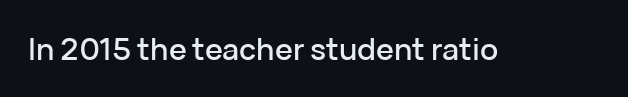
The image shows 30 px sans-serif type, upright; set normal letter spacing, not underlined; low stroke contrast and a medium x-height.
